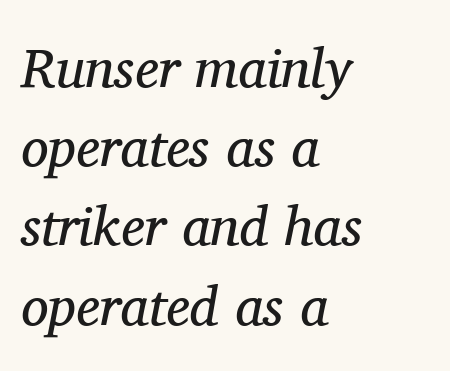
{"serif": "yes", "italic": "yes", "lean": "right", "slant_degrees": 11, "bold": "no", "weight": "regular", "width": "normal", "stroke_contrast": "medium", "x_height": "medium", "monospaced": "no", "underline": "no", "align": "left", "line_spacing": "normal", "line_spacing_ratio": 1.44, "letter_spacing": "normal", "letter_spacing_em": 0.0, "glyph_px": 55}
